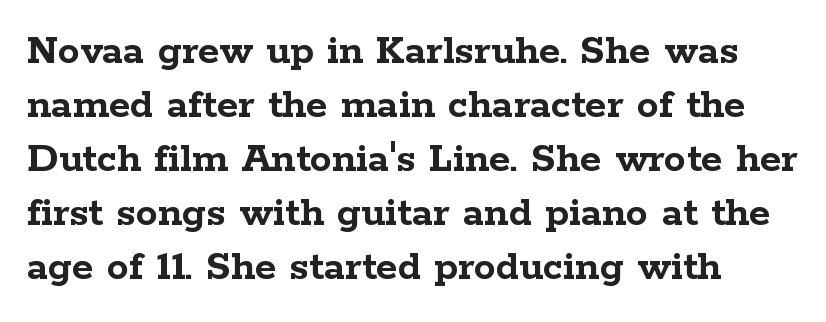
Spacing verdict: proportional, widths tailored to each character. It's the straight-up-and-down kind of type. Check the space under the baseline: it is left empty. The horizontal fit of the characters is conventional and even.
